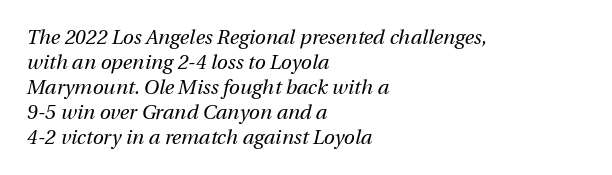
The characters are drawn with everyday or finer stroke widths. Bare-footed words on every line. In terms of letterspacing, this is plain default setting. The font's italic variant was chosen for this text.
